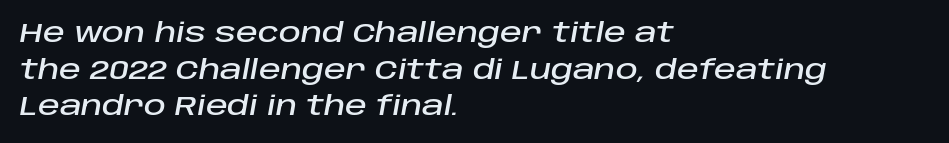
{"italic": "yes", "lean": "right", "slant_degrees": 10, "underline": "no", "align": "left", "line_spacing": "normal", "line_spacing_ratio": 1.36, "letter_spacing": "normal", "letter_spacing_em": 0.0, "glyph_px": 27}
